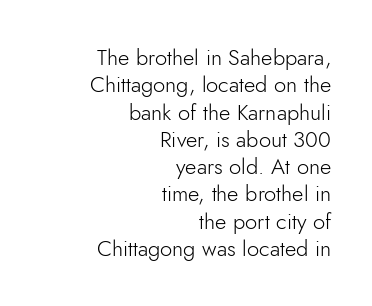
{"italic": "no", "bold": "no", "underline": "no", "align": "right", "line_spacing_ratio": 1.24, "letter_spacing": "normal", "letter_spacing_em": 0.0, "glyph_px": 22}
